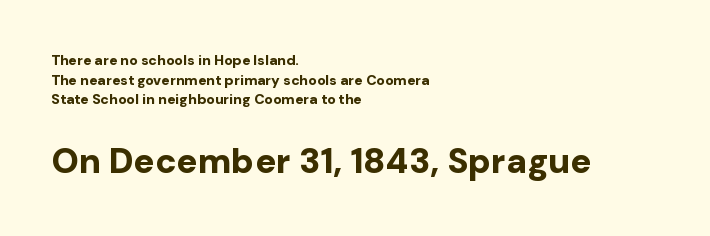
{"serif": "no", "italic": "no", "bold": "yes", "weight": "bold", "width": "normal", "stroke_contrast": "low", "x_height": "medium", "monospaced": "no", "underline": "no", "align": "left", "line_spacing": "normal", "line_spacing_ratio": 1.41, "letter_spacing": "normal", "letter_spacing_em": 0.0, "larger_block": "second", "size_ratio": 2.5, "glyph_px": 35}
